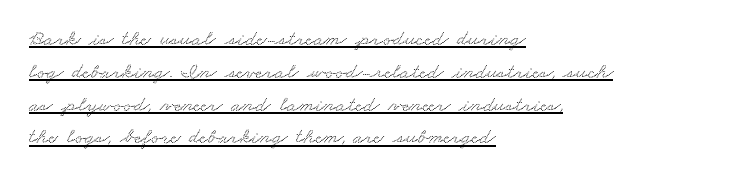
The image shows 22 px text type; set left-aligned, normal line spacing (1.49x), normal letter spacing, underlined.
